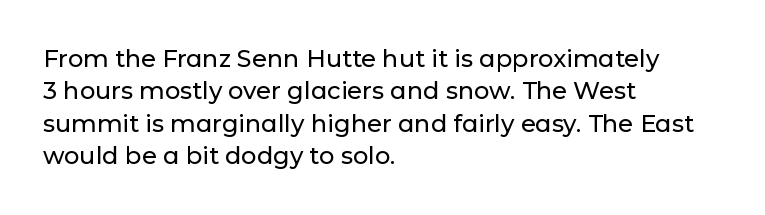
Q: Is the text italic (slanted)? A: No, it is upright.
Q: Is the text underlined? A: No.
Q: How is the paragraph aligned? A: Left-aligned.
Q: Is the spacing between letters normal or unusually wide? A: Normal.
Q: Is the spacing between lines tight, normal or loose? A: Normal.
